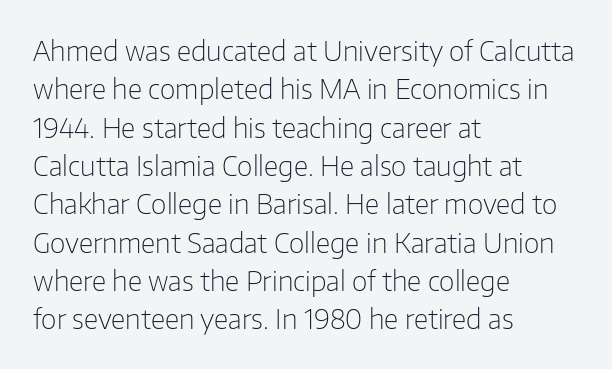
Every row of glyphs begins at an identical x-position on the left. A roman cut, with each character standing at attention. Does the leading feel generous? No, just average. The tracking reads as untouched default to a designer's eye.
